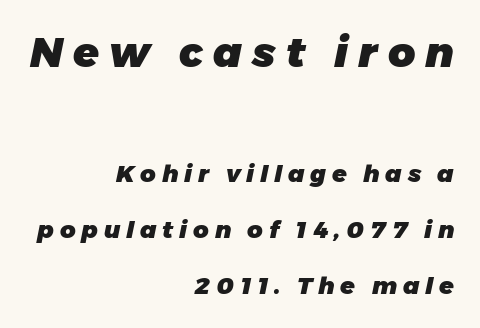
The image shows 42 px heavy type, italic (leaning right); set right-aligned, loose line spacing (2.34x), unusually wide letter spacing (+0.24 em), not underlined; the first (top) block is 1.75x larger; low stroke contrast and a medium x-height.
